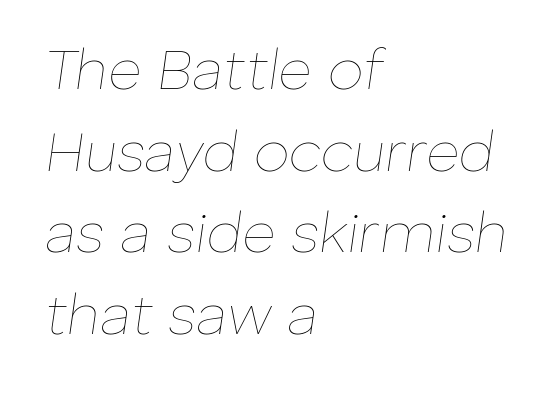
The image shows 57 px thin type, italic (leaning right); set left-aligned, normal line spacing (1.43x), normal letter spacing, not underlined; low stroke contrast and a medium x-height.
